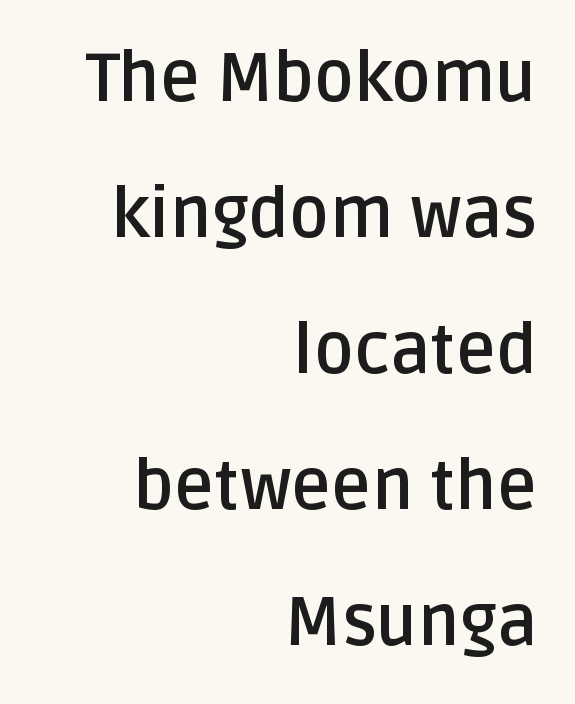
The image shows 68 px semibold sans-serif type, upright; set right-aligned, loose line spacing (2.0x), normal letter spacing, not underlined; low stroke contrast and a large x-height.
